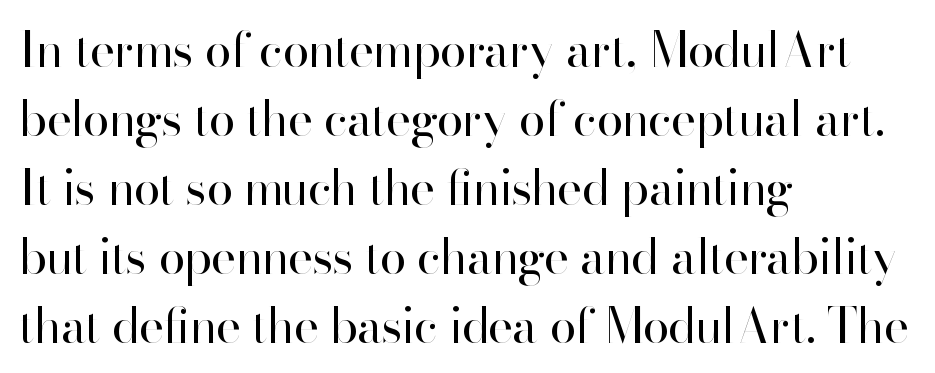
The image shows 48 px regular-weight sans-serif type, upright; set left-aligned, normal line spacing (1.44x), normal letter spacing, not underlined; high stroke contrast and a small x-height.
